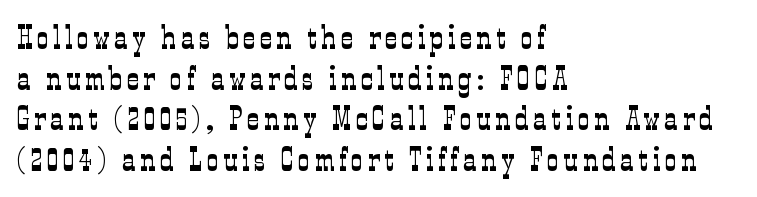
Q: Is the text bold? A: No.
Q: Is the text italic (slanted)? A: No, it is upright.
Q: Is the typeface a serif or a sans-serif typeface? A: Serif.
Q: Is the text underlined? A: No.
Q: How is the paragraph aligned? A: Left-aligned.
Q: Width (condensed, normal, or wide)? A: Condensed.
Q: Stroke contrast? A: Low.
Q: x-height? A: Medium.
Q: Monospaced? A: No.
